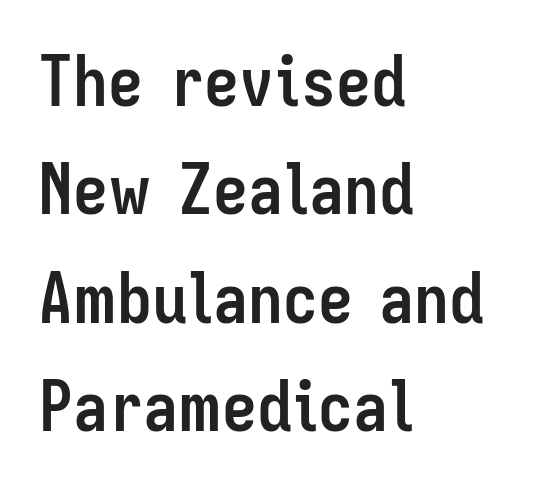
The image shows 70 px semibold, condensed sans-serif type, upright; set left-aligned, normal line spacing (1.55x), normal letter spacing, not underlined; low stroke contrast and a medium x-height.
